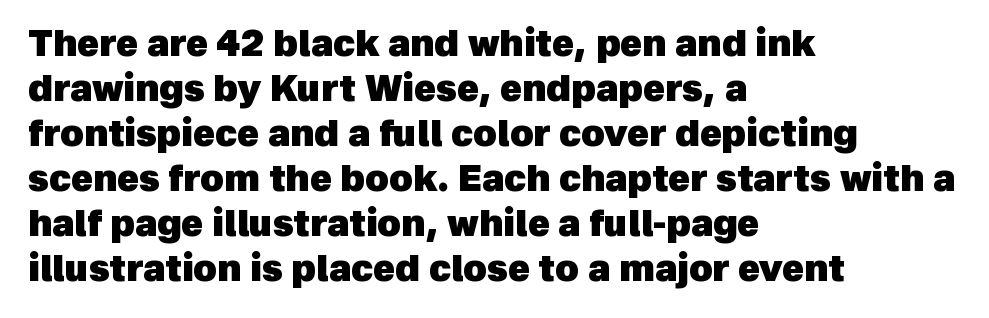
The image shows 36 px heavy sans-serif type; set left-aligned, normal line spacing (1.25x), normal letter spacing, not underlined; a medium x-height.
